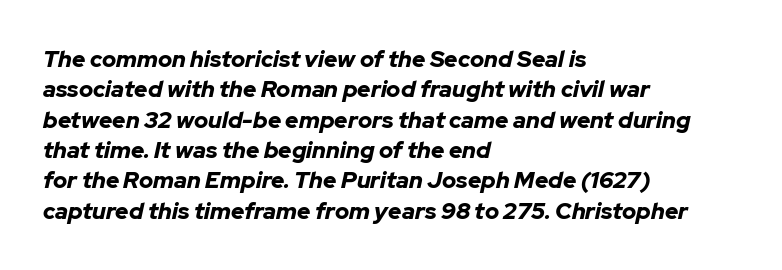
Underline: absent. A typesetter would call this leading conventional body-copy spacing. Notice how the stems are inclined rather than vertical — that's the hallmark of italics. A typesetter would call this zero additional tracking. Heavy-handed strokes throughout: this text is bold.
